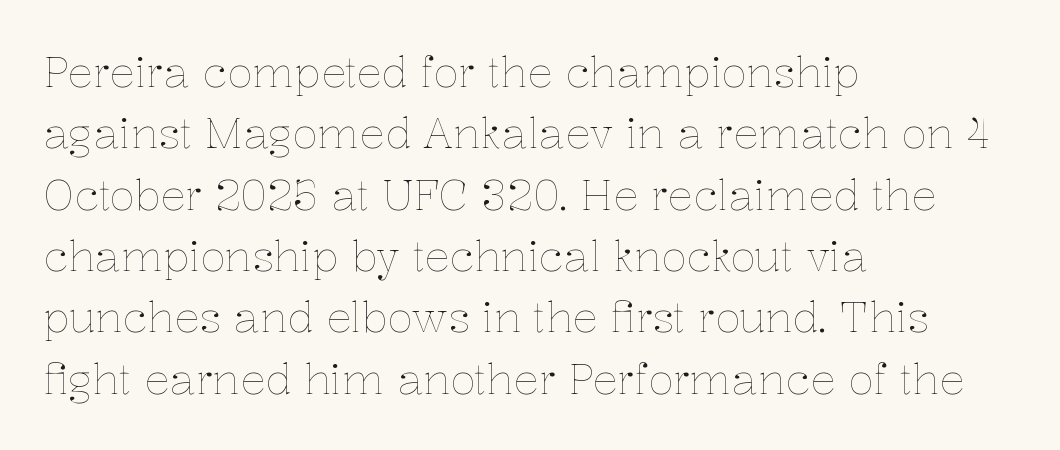
Q: Is the text bold? A: No.
Q: Is the text italic (slanted)? A: No, it is upright.
Q: Is the text underlined? A: No.
Q: How is the paragraph aligned? A: Left-aligned.
Q: Is the spacing between letters normal or unusually wide? A: Normal.
Q: Is the spacing between lines tight, normal or loose? A: Normal.
Q: Width (condensed, normal, or wide)? A: Normal.
Q: Stroke contrast? A: Low.
Q: x-height? A: Medium.
Q: Monospaced? A: No.
